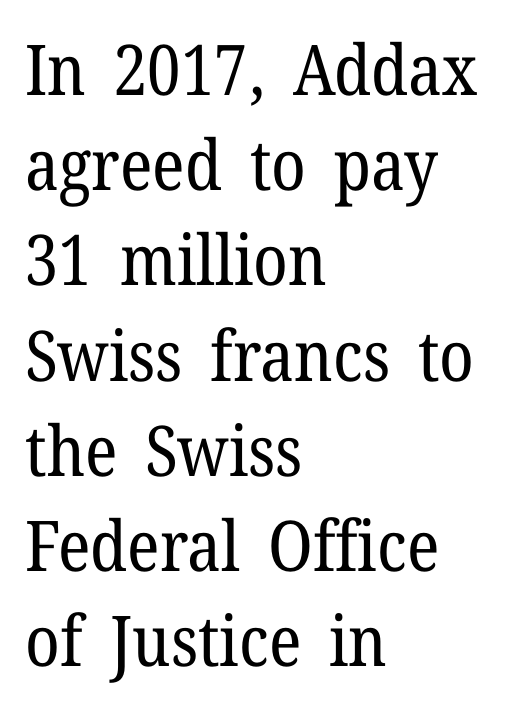
{"serif": "yes", "italic": "no", "bold": "no", "weight": "regular", "width": "normal", "stroke_contrast": "low", "x_height": "medium", "monospaced": "no", "underline": "no", "align": "left", "line_spacing": "normal", "line_spacing_ratio": 1.36, "letter_spacing": "normal", "letter_spacing_em": 0.0, "glyph_px": 70}
